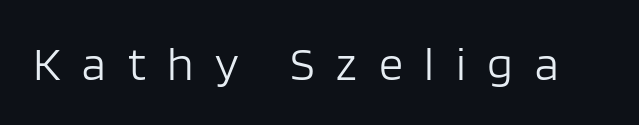
{"serif": "no", "italic": "no", "bold": "no", "weight": "light", "width": "normal", "stroke_contrast": "low", "x_height": "large", "monospaced": "no", "underline": "no", "letter_spacing": "wide", "letter_spacing_em": 0.45, "glyph_px": 48}
